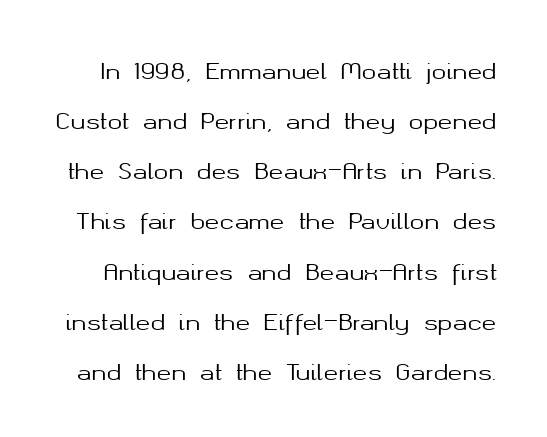
The image shows 22 px text type, upright; set loose line spacing (2.28x), normal letter spacing, not underlined.
